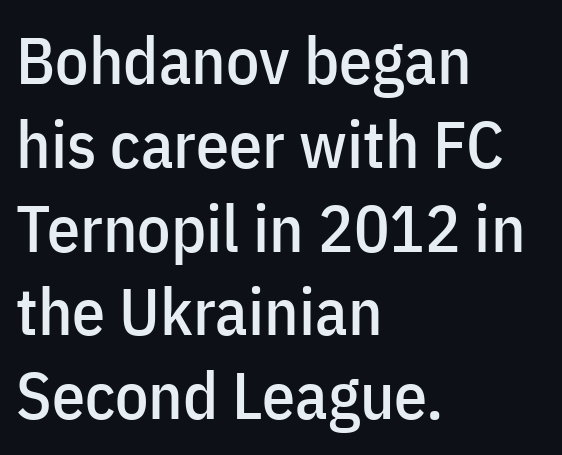
Q: Is the text italic (slanted)? A: No, it is upright.
Q: Is the typeface a serif or a sans-serif typeface? A: Sans-serif.
Q: Is the text underlined? A: No.
Q: How is the paragraph aligned? A: Left-aligned.
Q: Is the spacing between letters normal or unusually wide? A: Normal.
Q: Is the spacing between lines tight, normal or loose? A: Normal.
Q: Width (condensed, normal, or wide)? A: Condensed.
Q: Stroke contrast? A: Low.
Q: x-height? A: Medium.
Q: Monospaced? A: No.
